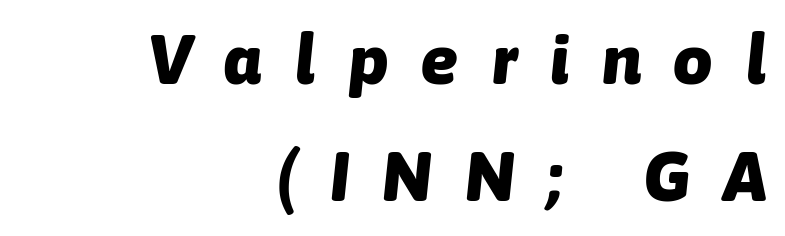
Q: Is the text bold? A: Yes.
Q: Is the text italic (slanted)? A: Yes, it leans right by about 6 degrees.
Q: Is the text underlined? A: No.
Q: How is the paragraph aligned? A: Right-aligned.
Q: Is the spacing between letters normal or unusually wide? A: Unusually wide.
Q: Is the spacing between lines tight, normal or loose? A: Normal.
Q: Width (condensed, normal, or wide)? A: Normal.
Q: Stroke contrast? A: Low.
Q: x-height? A: Medium.
Q: Monospaced? A: No.
